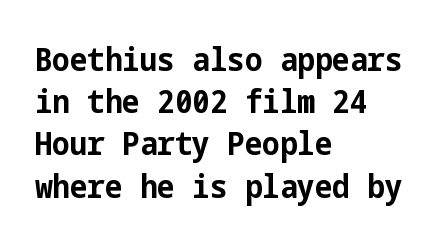
In terms of letterform style, serifs are entirely absent. You can tell it's not italic because the verticals are truly vertical. Quick note: interline space is typical. The sample has been set heavy, in full bold.
